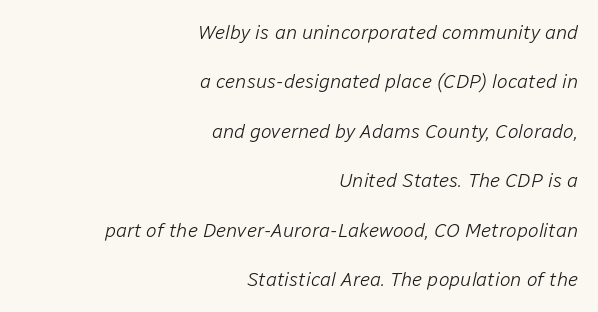
Stroke mass is kept to a normal reading level or below. The horizontal fit of the characters is conventional and even. Line ends are locked; line starts wander. Notice how the stems are inclined rather than vertical — that's the hallmark of italics. The rendering uses a large line-height, opening up the rows. Underline: absent.
